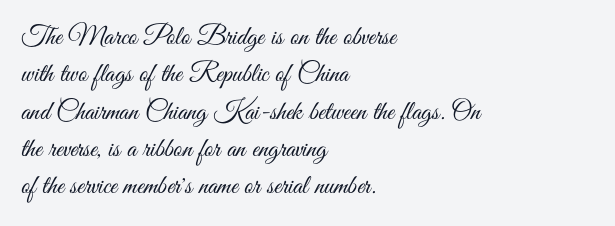
The image shows 27 px text type; set left-aligned, normal line spacing (1.38x), normal letter spacing, not underlined.
